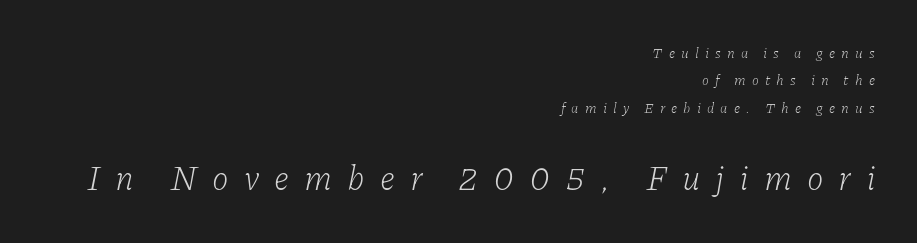
{"serif": "yes", "italic": "yes", "lean": "right", "slant_degrees": 11, "bold": "no", "weight": "light", "width": "normal", "stroke_contrast": "low", "x_height": "medium", "monospaced": "no", "underline": "no", "align": "right", "line_spacing": "loose", "line_spacing_ratio": 1.96, "letter_spacing": "wide", "letter_spacing_em": 0.44, "larger_block": "second", "size_ratio": 2.43, "glyph_px": 34}
